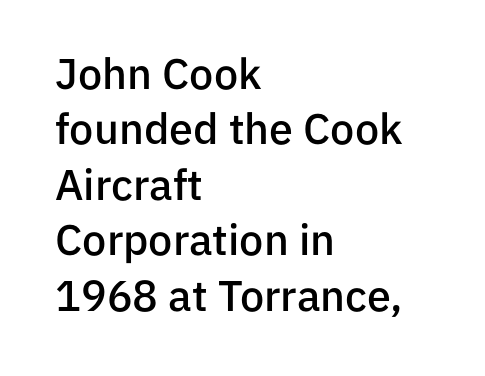
Q: Is the text bold? A: Semi-bold.
Q: Is the text italic (slanted)? A: No, it is upright.
Q: Is the typeface a serif or a sans-serif typeface? A: Sans-serif.
Q: Is the text underlined? A: No.
Q: How is the paragraph aligned? A: Left-aligned.
Q: Is the spacing between letters normal or unusually wide? A: Normal.
Q: Is the spacing between lines tight, normal or loose? A: Normal.
Q: Width (condensed, normal, or wide)? A: Normal.
Q: Stroke contrast? A: Low.
Q: x-height? A: Medium.
Q: Monospaced? A: No.
